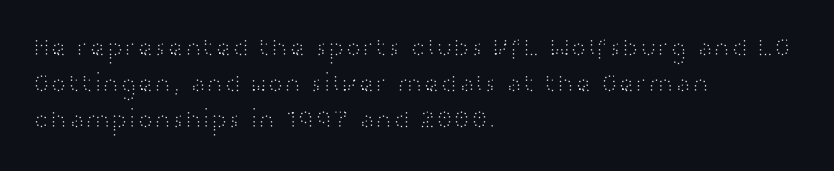
The characters are drawn with everyday or finer stroke widths. Line beginnings align vertically; line endings do not. Rule under the text: the space is simply empty. Words appear dense and cohesive because spacing is normal. Whoever set this chose a conventional vertical rhythm. Rendered with straight, roman letterforms.
